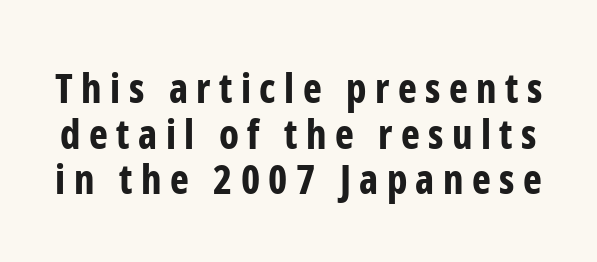
The image shows 40 px bold, condensed sans-serif type, upright; set tight line spacing (1.14x), unusually wide letter spacing (+0.21 em), not underlined; low stroke contrast and a medium x-height.
